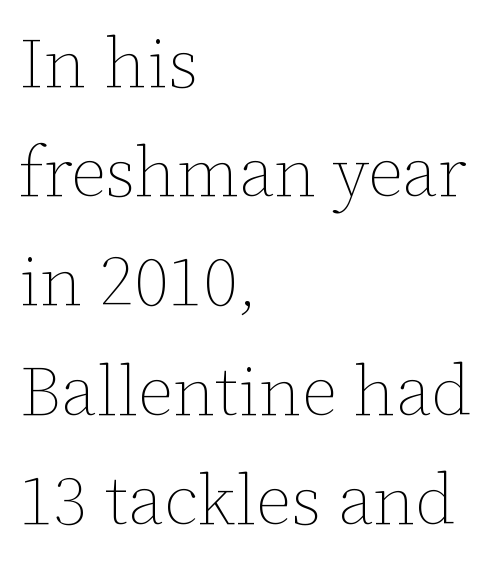
Q: Is the text bold? A: No.
Q: Is the text italic (slanted)? A: No, it is upright.
Q: Is the text underlined? A: No.
Q: How is the paragraph aligned? A: Left-aligned.
Q: Is the spacing between letters normal or unusually wide? A: Normal.
Q: Is the spacing between lines tight, normal or loose? A: Normal.
Q: Width (condensed, normal, or wide)? A: Normal.
Q: Stroke contrast? A: Low.
Q: x-height? A: Medium.
Q: Monospaced? A: No.
